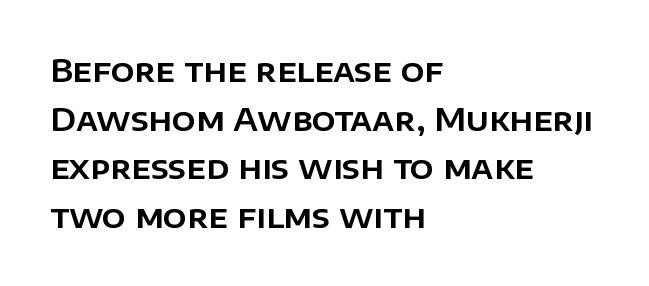
The image shows 31 px sans-serif type, upright; set left-aligned, normal line spacing (1.57x), normal letter spacing, not underlined; low stroke contrast and a large x-height.
